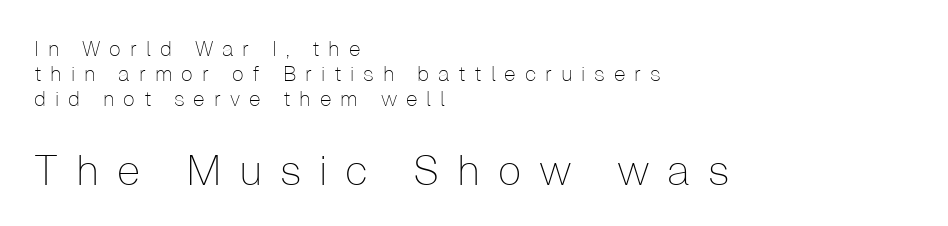
{"serif": "no", "italic": "no", "bold": "no", "weight": "thin", "width": "normal", "stroke_contrast": "low", "x_height": "medium", "monospaced": "no", "underline": "no", "align": "left", "line_spacing_ratio": 1.18, "letter_spacing": "wide", "letter_spacing_em": 0.42, "larger_block": "second", "size_ratio": 2.0, "glyph_px": 42}
